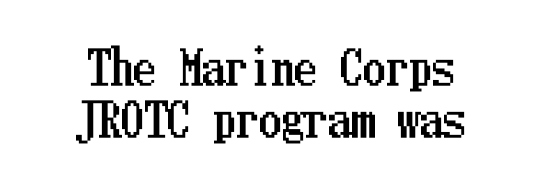
Vertically, the passage feels compressed, each row crowding the next. Unmarked baselines from the first word to the last. When letters stand straight like this, we call the style roman or upright. The gaps between neighbouring characters are ordinary and unremarkable.
